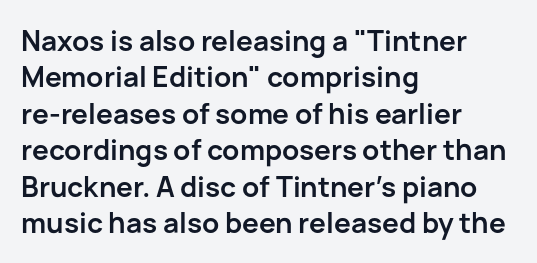
The image shows 28 px semibold sans-serif type, upright; set left-aligned, normal line spacing (1.3x), normal letter spacing, not underlined; low stroke contrast and a medium x-height.
